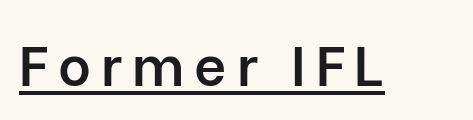
{"serif": "no", "italic": "no", "bold": "semi", "weight": "semibold", "width": "normal", "stroke_contrast": "low", "x_height": "medium", "monospaced": "no", "underline": "yes", "glyph_px": 56}
